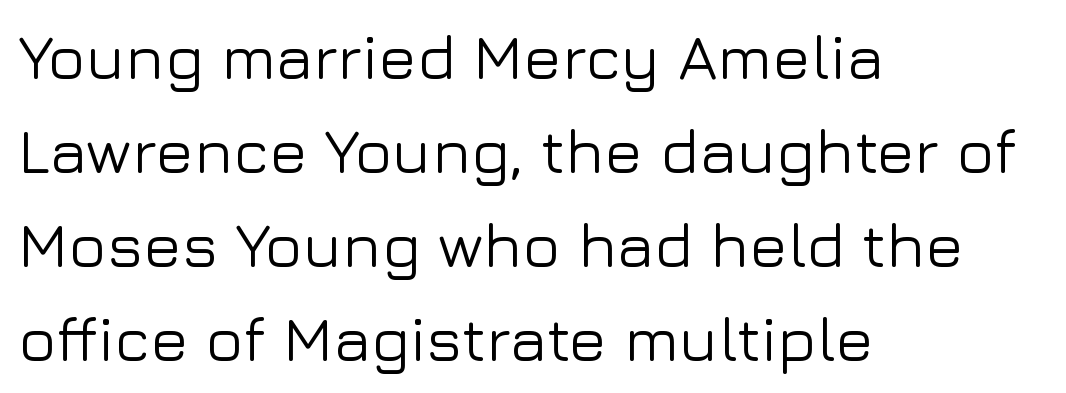
Q: Is the text italic (slanted)? A: No, it is upright.
Q: Is the typeface a serif or a sans-serif typeface? A: Sans-serif.
Q: Is the text underlined? A: No.
Q: How is the paragraph aligned? A: Left-aligned.
Q: Is the spacing between letters normal or unusually wide? A: Normal.
Q: Is the spacing between lines tight, normal or loose? A: Normal.
Q: Width (condensed, normal, or wide)? A: Normal.
Q: Stroke contrast? A: Low.
Q: x-height? A: Medium.
Q: Monospaced? A: No.
